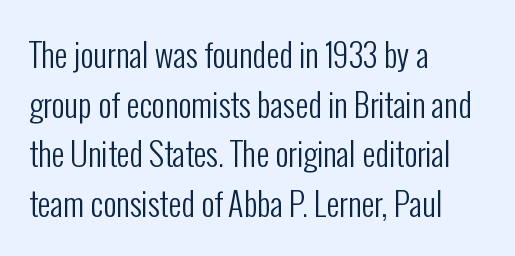
{"serif": "no", "italic": "no", "bold": "no", "weight": "regular", "width": "condensed", "stroke_contrast": "low", "x_height": "medium", "monospaced": "no", "underline": "no", "align": "left", "line_spacing": "normal", "line_spacing_ratio": 1.55, "letter_spacing": "normal", "letter_spacing_em": 0.0, "glyph_px": 32}
